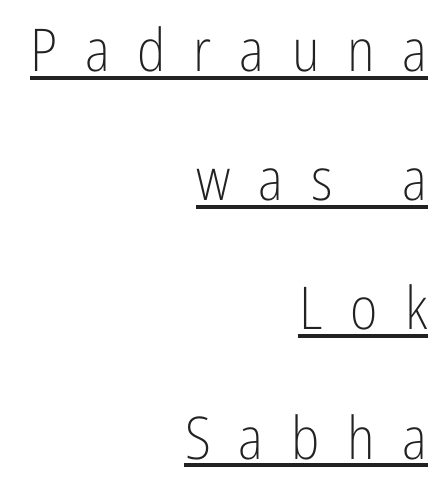
On a weight scale, this lands at 450 or below. The vertical gap from one line to the next is large. The face used here appears with an underline applied. Do the characters align in a grid? No, the font is proportional. Alignment: flush right.
